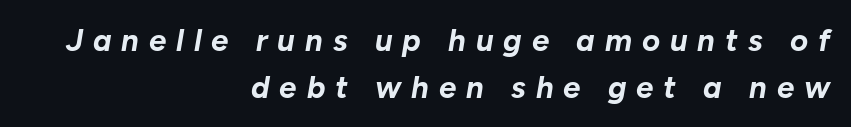
{"italic": "yes", "lean": "right", "slant_degrees": 10, "bold": "yes", "weight": "bold", "width": "normal", "stroke_contrast": "low", "x_height": "medium", "monospaced": "no", "underline": "no", "align": "right", "line_spacing": "normal", "line_spacing_ratio": 1.51, "letter_spacing": "wide", "letter_spacing_em": 0.32, "glyph_px": 31}
